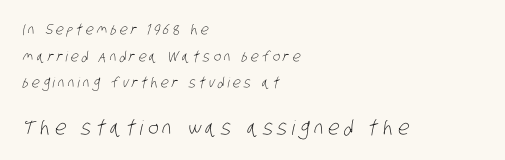
{"bold": "no", "underline": "no", "align": "left", "line_spacing": "loose", "line_spacing_ratio": 1.9, "letter_spacing": "wide", "letter_spacing_em": 0.23, "larger_block": "second", "size_ratio": 1.43, "glyph_px": 20}
